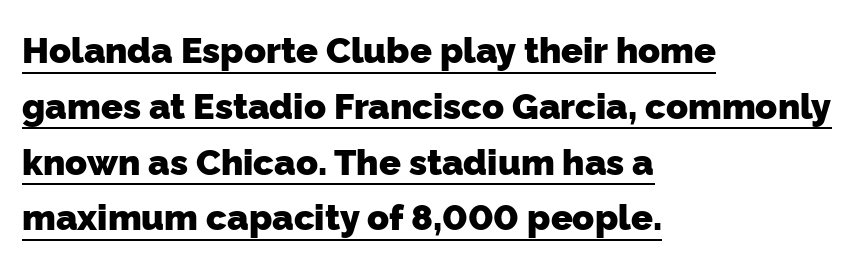
Quick note: interline space is typical. Pretty heavy lettering here — definitely bold. Observe the absence of serifs on each vertical stroke in this sample. Each letter keeps its own natural width here, so spacing adapts to shape.
